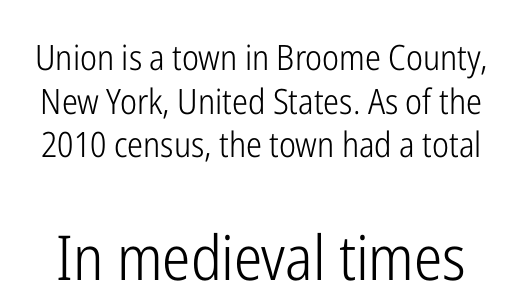
Typesetter's note — lower block bumped up in size, upper block left smaller. Compared with a typical body face, this is equally light or lighter still. This sample uses a sans-serif face. Looks like regular typesetting: each glyph gets only the width it needs.
